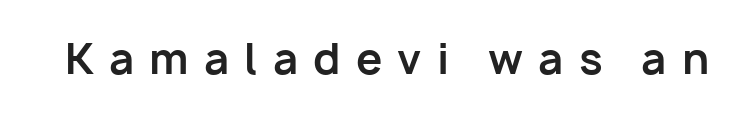
Q: Is the text bold? A: Yes.
Q: Is the text italic (slanted)? A: No, it is upright.
Q: Is the typeface a serif or a sans-serif typeface? A: Sans-serif.
Q: Is the text underlined? A: No.
Q: Is the spacing between letters normal or unusually wide? A: Unusually wide.
Q: Width (condensed, normal, or wide)? A: Normal.
Q: Stroke contrast? A: Low.
Q: x-height? A: Medium.
Q: Monospaced? A: No.
